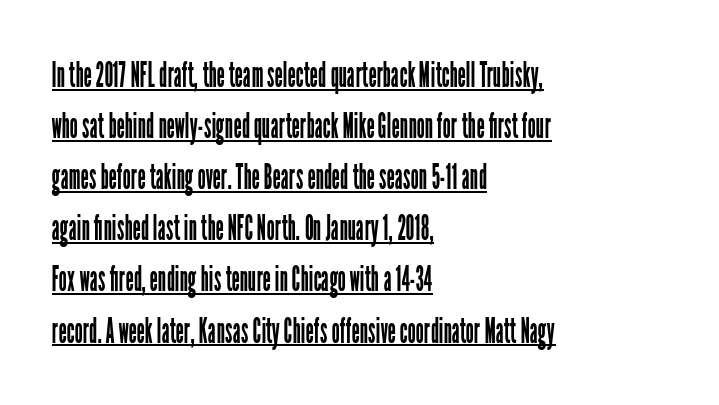
The image shows 36 px regular-weight, condensed sans-serif type, upright; set left-aligned, normal line spacing (1.42x), normal letter spacing, underlined; low stroke contrast and a medium x-height.
